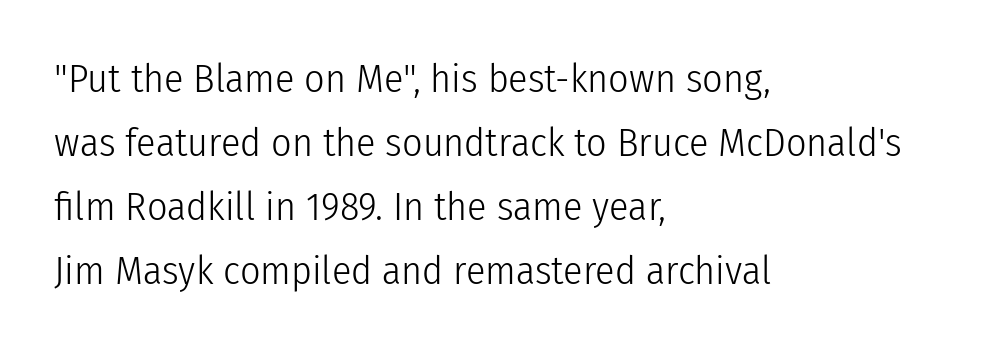
The foot of each line stays bare and open. Stem width sits at or under what a default text font uses. This sample is left-justified, so line endings fall wherever the words run out. Spacing verdict: proportional, widths tailored to each character.
